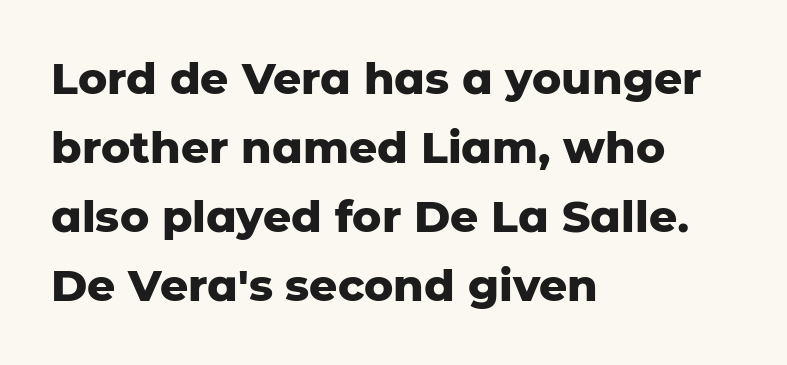
{"serif": "no", "italic": "no", "bold": "yes", "weight": "heavy", "width": "normal", "stroke_contrast": "low", "x_height": "medium", "monospaced": "no", "underline": "no", "align": "left", "line_spacing": "normal", "line_spacing_ratio": 1.57, "letter_spacing": "normal", "letter_spacing_em": 0.0, "glyph_px": 44}
